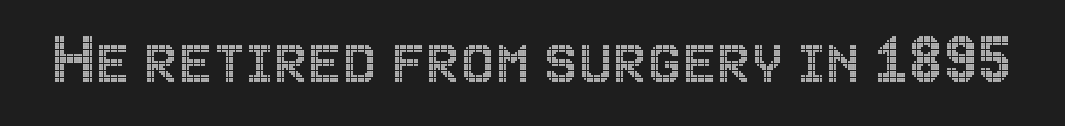
Q: Is the text italic (slanted)? A: No, it is upright.
Q: Is the text underlined? A: No.
Q: Is the spacing between letters normal or unusually wide? A: Normal.
Q: Width (condensed, normal, or wide)? A: Condensed.
Q: x-height? A: Large.
Q: Monospaced? A: No.
